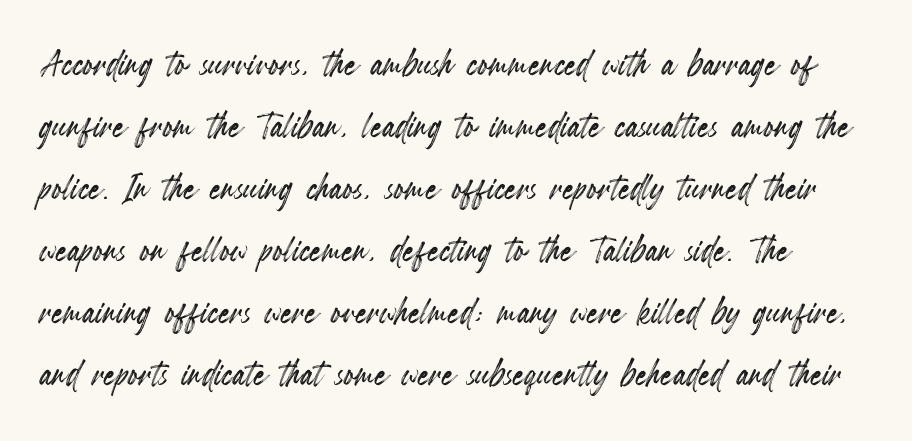
Q: Is the text italic (slanted)? A: Yes.
Q: Is the text underlined? A: No.
Q: Is the spacing between letters normal or unusually wide? A: Normal.
Q: Is the spacing between lines tight, normal or loose? A: Normal.
Q: Width (condensed, normal, or wide)? A: Condensed.
Q: x-height? A: Small.
Q: Monospaced? A: No.
